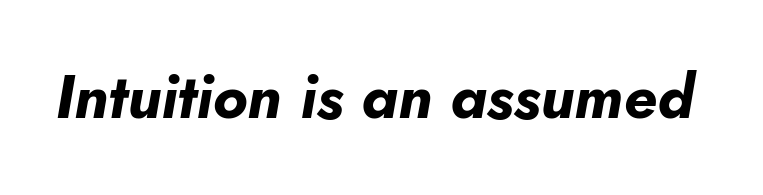
This rendering leaves character spacing at its baseline value. There's an unmistakable incline to the writing here. Is this a fixed-width face? No — the glyphs have proportional, varying widths. Bold? Absolutely — the strokes are thick and heavy. The baseline area is clear.
